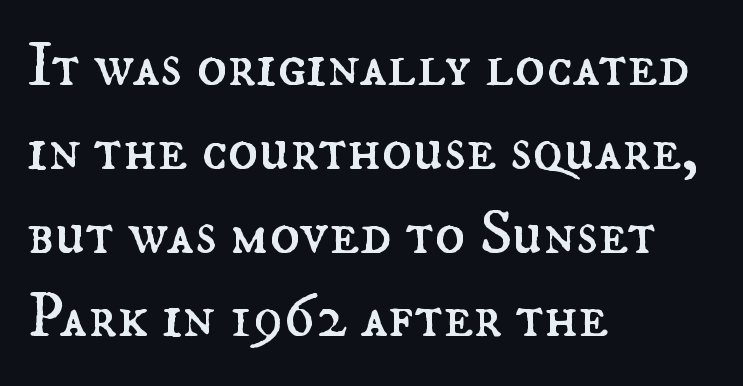
Q: Is the text bold? A: No.
Q: Is the text italic (slanted)? A: No, it is upright.
Q: Is the text underlined? A: No.
Q: How is the paragraph aligned? A: Left-aligned.
Q: Is the spacing between letters normal or unusually wide? A: Normal.
Q: Is the spacing between lines tight, normal or loose? A: Normal.
Q: Width (condensed, normal, or wide)? A: Normal.
Q: Stroke contrast? A: Medium.
Q: x-height? A: Small.
Q: Monospaced? A: No.
